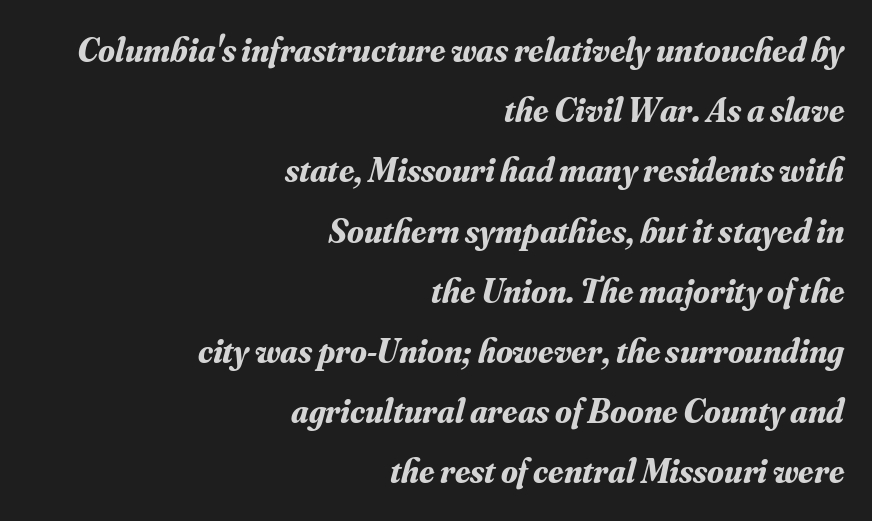
The image shows 34 px bold serif type, italic (leaning right); set right-aligned, line spacing 1.77x, normal letter spacing, not underlined; medium stroke contrast and a small x-height.
